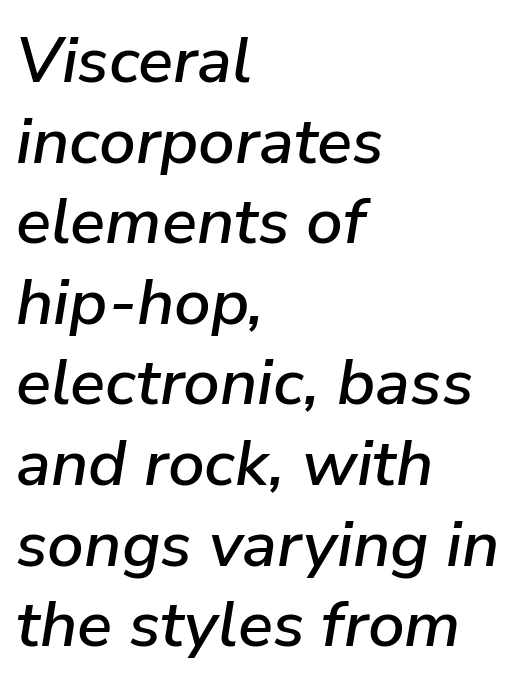
{"italic": "yes", "lean": "right", "slant_degrees": 9, "width": "normal", "stroke_contrast": "low", "x_height": "medium", "monospaced": "no", "underline": "no", "align": "left", "line_spacing_ratio": 1.24, "letter_spacing": "normal", "letter_spacing_em": 0.0, "glyph_px": 65}
